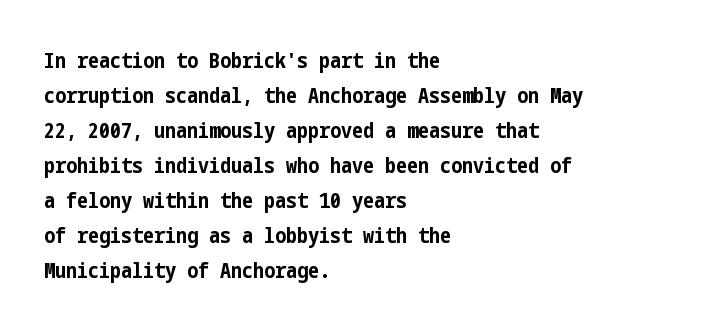
Horizontal bands of white between lines are of average thickness. The rendering keeps characters at their native spacing. Line beginnings align vertically; line endings do not. The font is running at its bold setting. No italicization has been applied; the sample stays upright.
